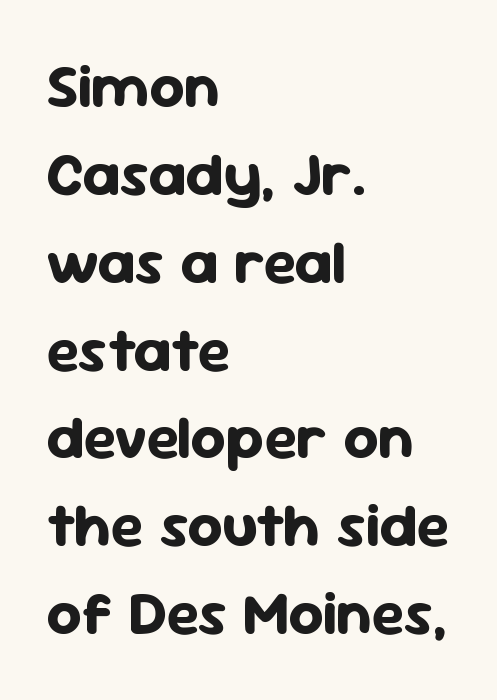
The image shows 61 px bold sans-serif type, upright; set left-aligned, normal line spacing (1.44x), normal letter spacing, not underlined; low stroke contrast and a medium x-height.
